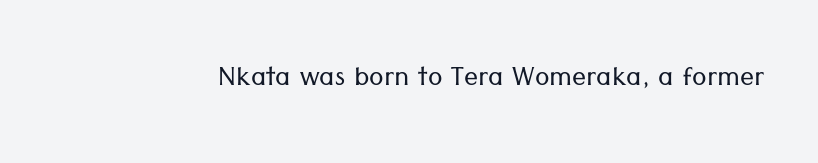
The image shows 35 px light sans-serif type, upright; set normal letter spacing, not underlined; low stroke contrast and a medium x-height.
